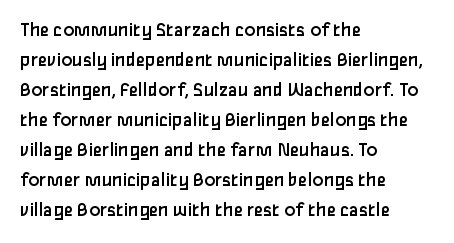
Compared with typical body copy, the letter spacing here is the same. The text block is weighted toward the left margin, trailing off unevenly rightward. The foot of each line stays bare and open. Evenly set lines give the paragraph a standard silhouette. Stroke thickness stays within the range of a standard reading face or lighter.
